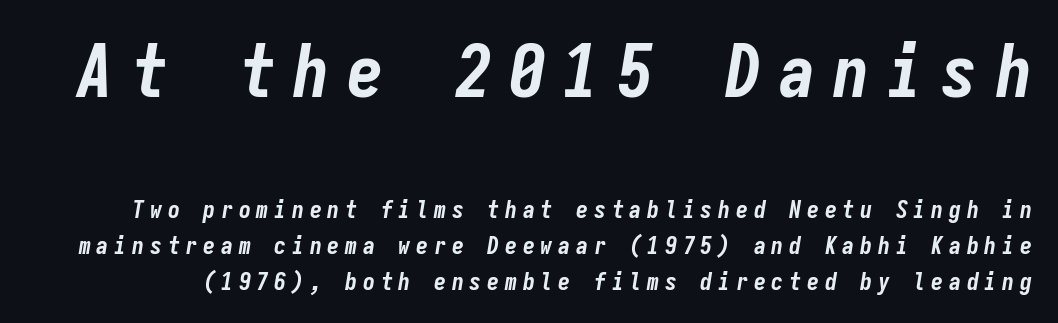
Regarding leading, the lines here are spaced in the standard way. In terms of posture, this sample is oblique. Large over small — that's the arrangement of the two blocks here. How heavy is the stroke? Heavy — this is a bold. Between one letter and the next there's a generous, obvious gap.
